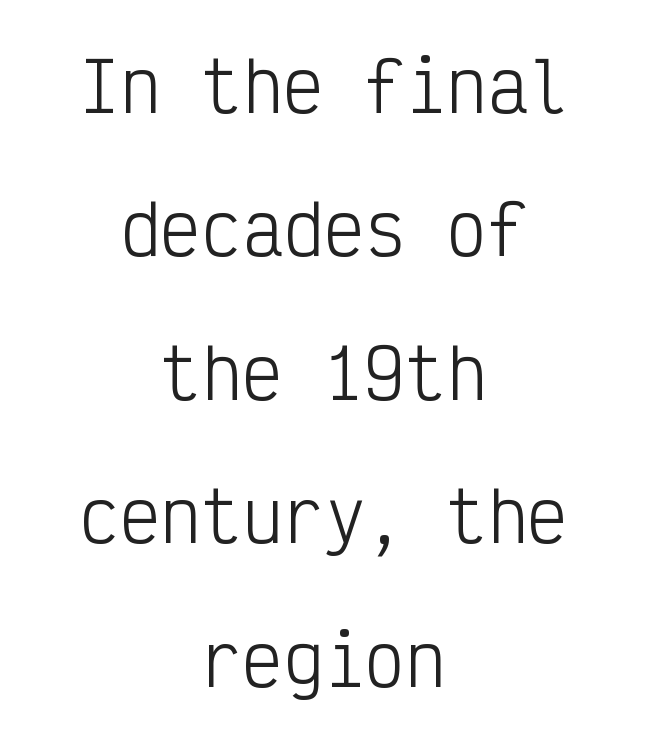
{"serif": "no", "italic": "no", "bold": "no", "weight": "light", "width": "condensed", "stroke_contrast": "low", "x_height": "medium", "monospaced": "yes", "underline": "no", "align": "center", "line_spacing": "loose", "line_spacing_ratio": 2.11, "letter_spacing": "normal", "letter_spacing_em": 0.0, "glyph_px": 68}
